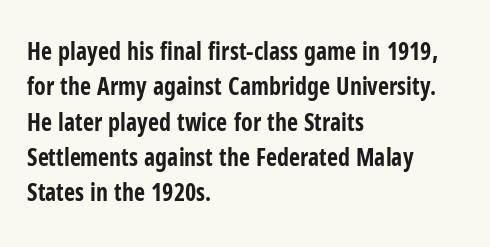
The baseline area is clear. Rendered with straight, roman letterforms. The face used here has the dense, thick strokes of a bold. One-word summary of the alignment: left.
